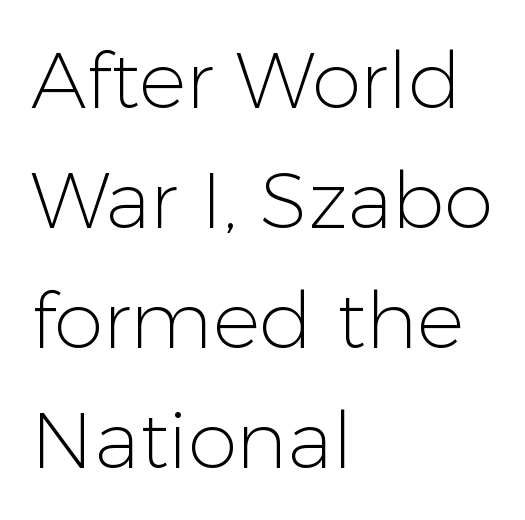
Line beginnings align vertically; line endings do not. Do the characters align in a grid? No, the font is proportional. Glyph-to-glyph distance matches everyday printed text. Nobody drew a line under any word here. These lines are composed in type without serifs.
